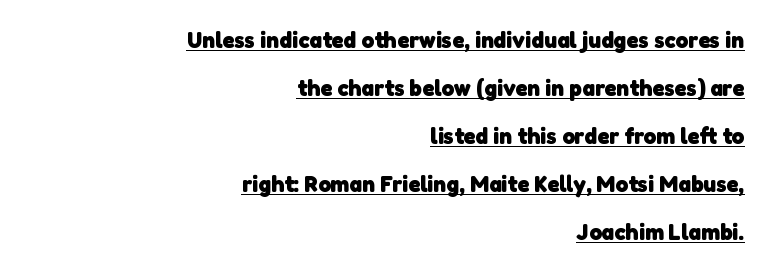
Q: Is the text bold? A: Yes.
Q: Is the text underlined? A: Yes.
Q: How is the paragraph aligned? A: Right-aligned.
Q: Is the spacing between letters normal or unusually wide? A: Normal.
Q: Is the spacing between lines tight, normal or loose? A: Loose.
